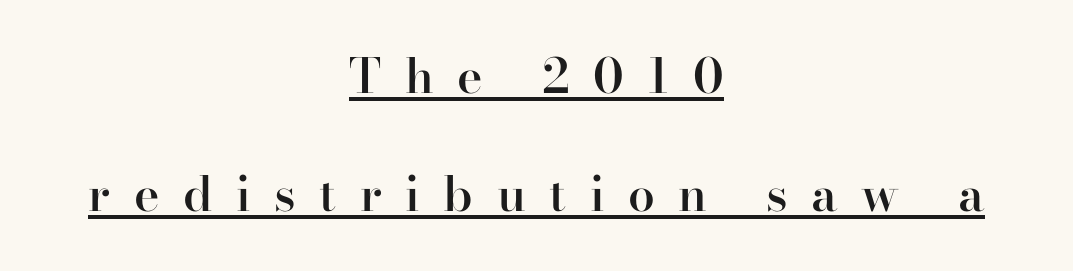
{"serif": "yes", "italic": "no", "bold": "semi", "weight": "semibold", "width": "normal", "stroke_contrast": "high", "x_height": "small", "monospaced": "no", "underline": "yes", "align": "center", "line_spacing": "loose", "line_spacing_ratio": 2.46, "letter_spacing": "wide", "letter_spacing_em": 0.49, "glyph_px": 48}
